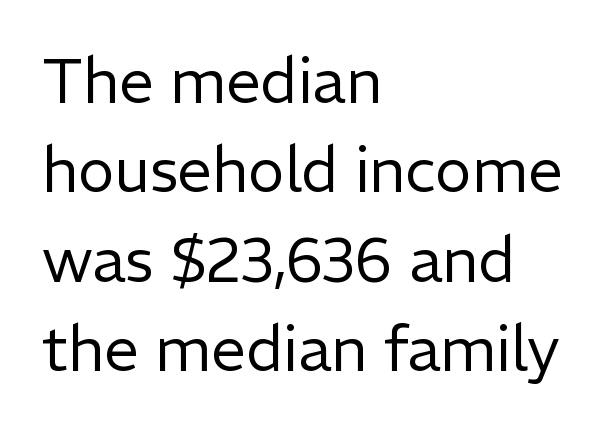
The vertical gap from one line to the next is medium. Posture: vertical. Alignment: flush left. Summary of weight: not heavy and not bold.
